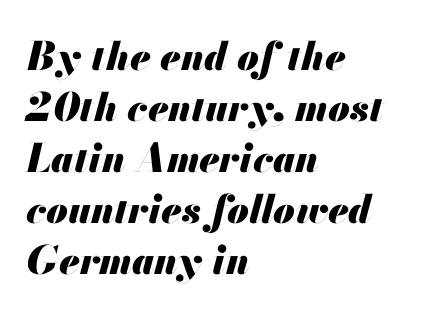
{"italic": "yes", "lean": "right", "slant_degrees": 13, "bold": "yes", "weight": "heavy", "width": "normal", "stroke_contrast": "medium", "x_height": "small", "monospaced": "no", "underline": "no", "align": "left", "line_spacing": "normal", "line_spacing_ratio": 1.31, "letter_spacing": "normal", "letter_spacing_em": 0.0, "glyph_px": 39}
